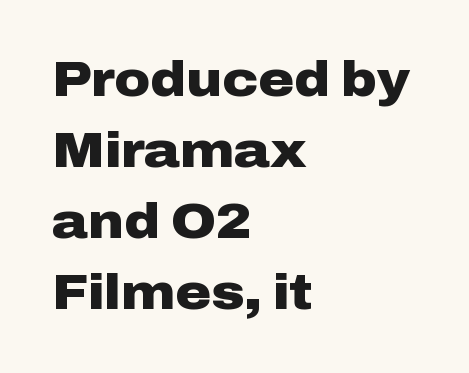
Short note: letters normally spaced. The letters stand straight up with perfectly vertical stems. One-word summary of the alignment: left. What weight is shown? A full bold with thick strokes. Here the designer chose a conventional face with non-uniform glyph widths. Successive baselines arrive at the customary interval.
